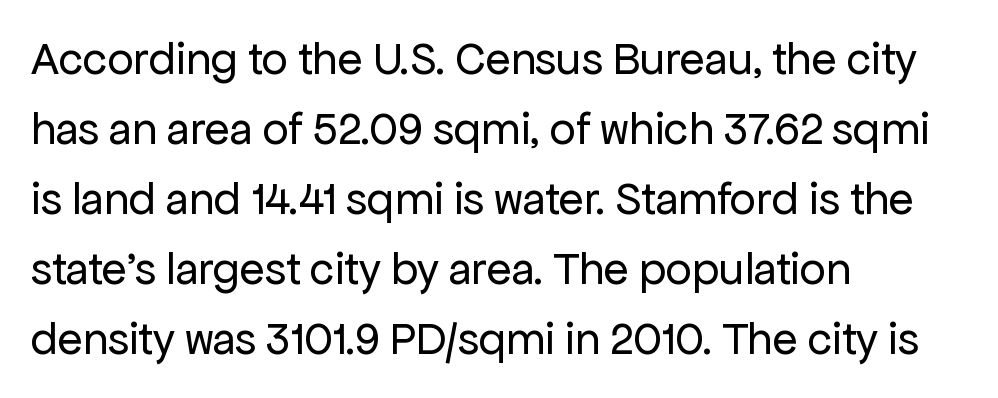
{"serif": "no", "italic": "no", "bold": "no", "weight": "regular", "width": "normal", "stroke_contrast": "low", "x_height": "medium", "monospaced": "no", "underline": "no", "align": "left", "line_spacing": "normal", "line_spacing_ratio": 1.52, "letter_spacing": "normal", "letter_spacing_em": 0.0, "glyph_px": 46}
